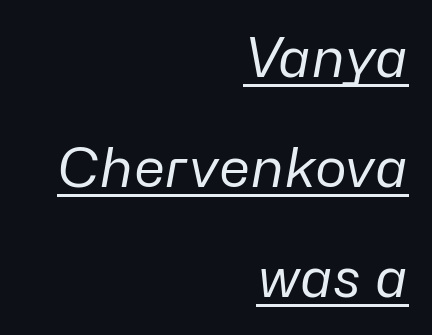
The image shows 54 px regular-weight type, italic (leaning right); set right-aligned, loose line spacing (2.04x), normal letter spacing, underlined; low stroke contrast and a medium x-height.
